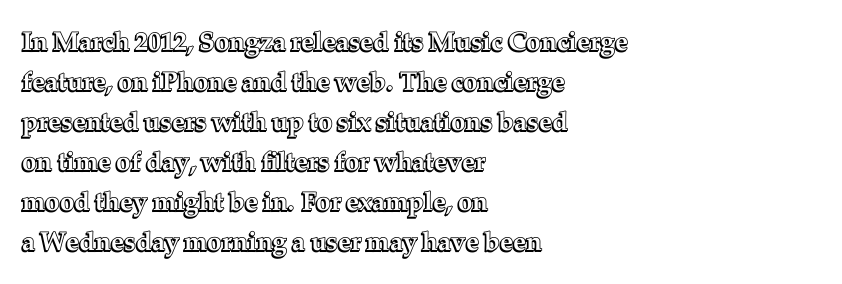
Q: Is the text italic (slanted)? A: No, it is upright.
Q: Is the text underlined? A: No.
Q: How is the paragraph aligned? A: Left-aligned.
Q: Is the spacing between letters normal or unusually wide? A: Normal.
Q: Is the spacing between lines tight, normal or loose? A: Normal.
